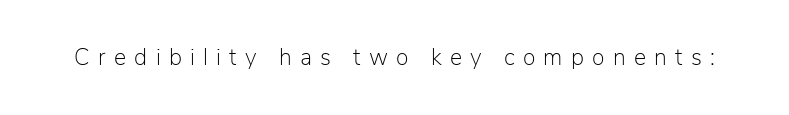
{"italic": "no", "bold": "no", "underline": "no", "letter_spacing": "wide", "letter_spacing_em": 0.36, "glyph_px": 23}
